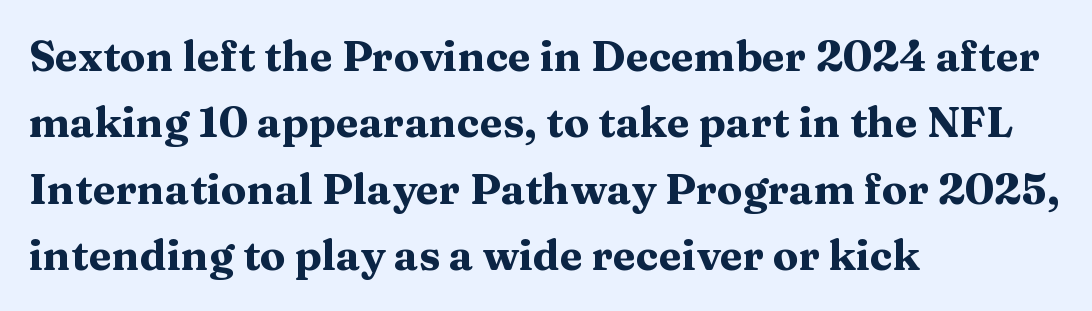
{"serif": "yes", "italic": "no", "bold": "yes", "weight": "heavy", "width": "wide", "stroke_contrast": "medium", "x_height": "medium", "monospaced": "no", "underline": "no", "align": "left", "line_spacing": "normal", "line_spacing_ratio": 1.58, "letter_spacing": "normal", "letter_spacing_em": 0.0, "glyph_px": 42}
